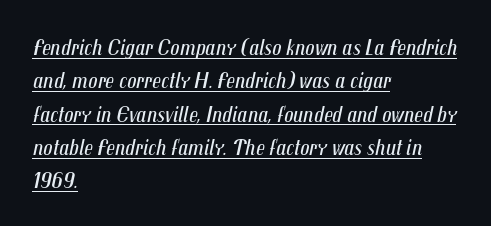
No chunkiness to these letters — they're not bold. Compared with typical paragraphs, the rows here are spaced about the same. The glyphs are accompanied by a horizontal stroke just below them. The type is set solid horizontally, with unmodified tracking.
